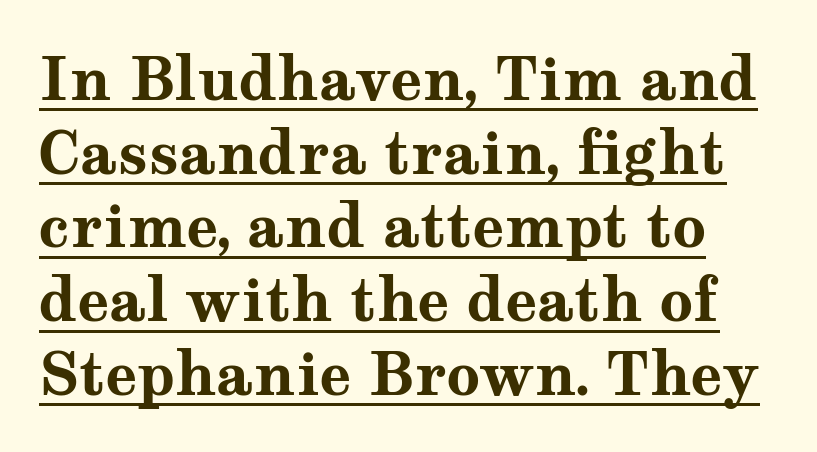
The characters look thick and weighty, a clear bold. Each letter keeps its own natural width here, so spacing adapts to shape. Underline: present. Does the lettering tilt? It doesn't — this is upright. Default kerning and tracking; the words read as compact shapes. What's the leading like? Ordinary, nothing unusual.
